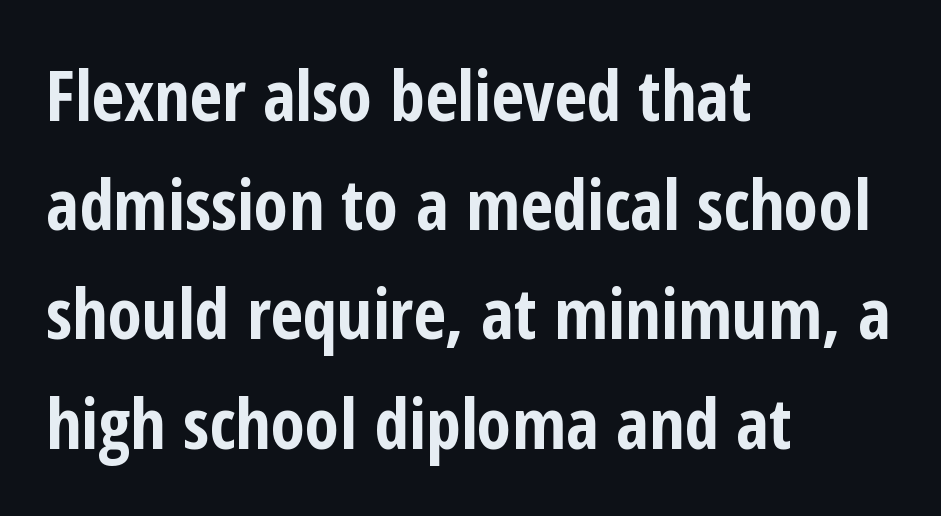
The image shows 70 px bold, condensed sans-serif type, upright; set left-aligned, normal line spacing (1.56x), normal letter spacing, not underlined; low stroke contrast and a medium x-height.
